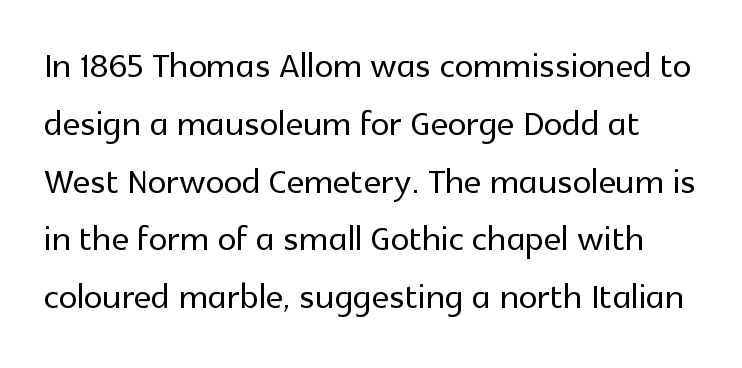
{"serif": "no", "italic": "no", "width": "normal", "x_height": "medium", "monospaced": "no", "underline": "no", "line_spacing_ratio": 1.23, "letter_spacing": "normal", "letter_spacing_em": 0.0, "glyph_px": 47}
